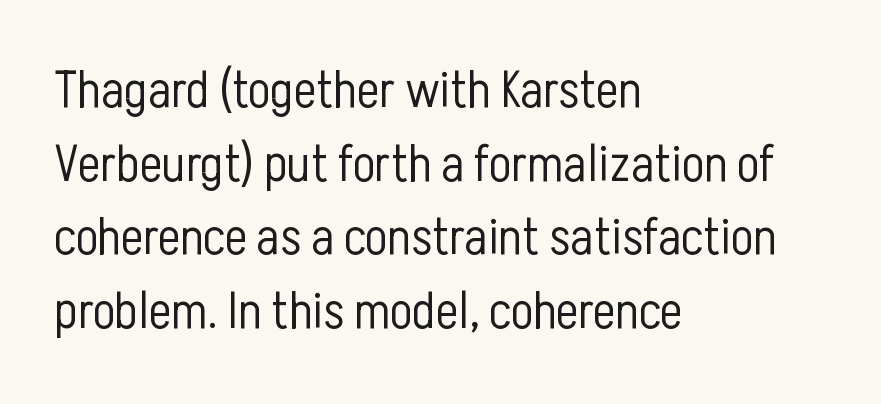
The image shows 53 px light, condensed sans-serif type, upright; set left-aligned, normal line spacing (1.39x), normal letter spacing, not underlined; low stroke contrast and a medium x-height.
